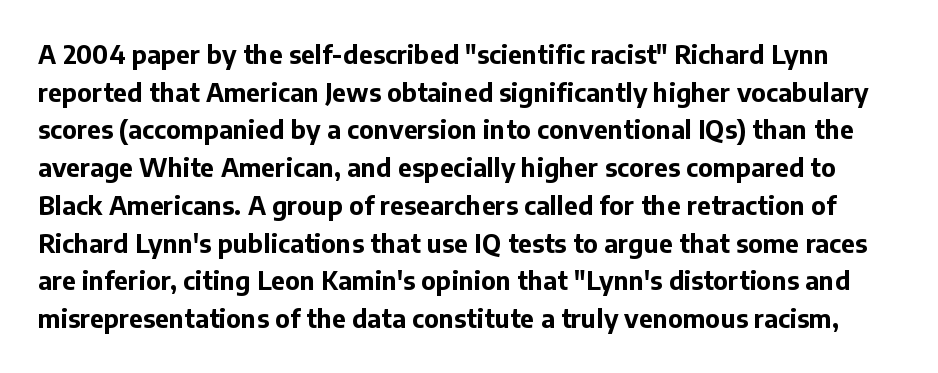
The image shows 25 px bold type, upright; set normal line spacing (1.51x), normal letter spacing, not underlined.
